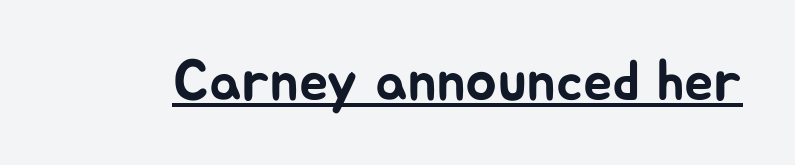
Tracking value appears to be zero — textbook default spacing. This rendering features underlined lettering. No feet cap the strokes, marking this as sans-serif type. This is roman type, the default non-slanted kind. These lines are rendered in a variable-pitch font.
